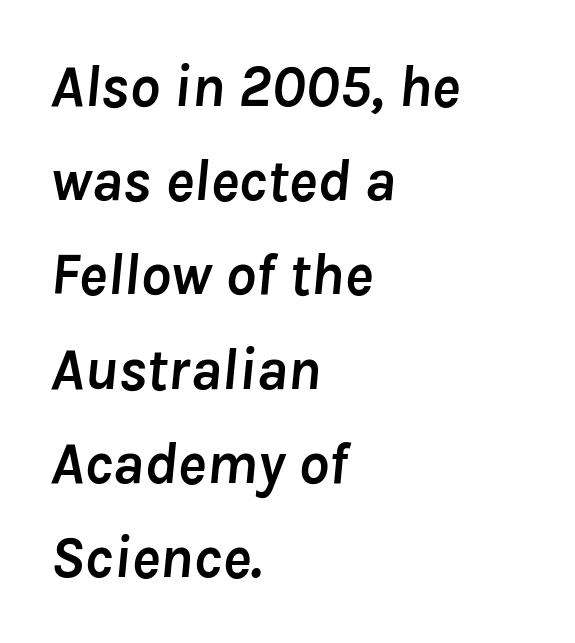
Is there much room between lines? A standard amount, neither cramped nor airy. The horizontal fit of the characters is conventional and even. Honestly, there is no underline to notice here at all. The font is running at its bold setting.
